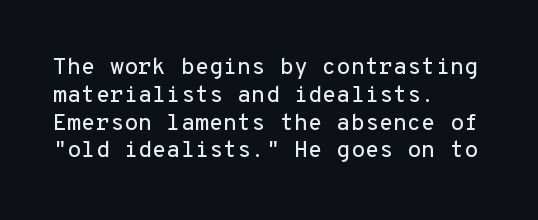
Here the glyphs are tracked normally, forming tight word shapes. The specimen omits any rule beneath the text block's lines. Vertical strokes here are truly vertical. The lines in this sample share a left origin and differ only in where they stop.
